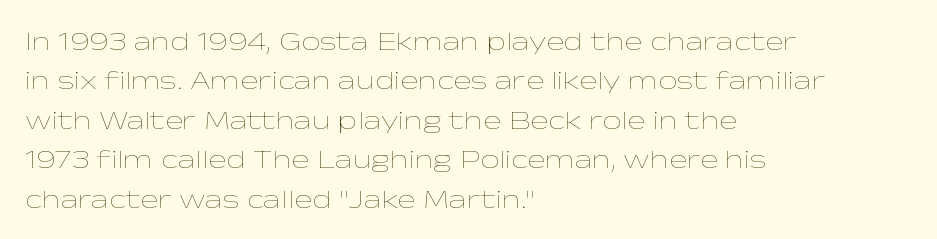
The image shows 27 px text type, upright; set left-aligned, normal line spacing (1.46x), normal letter spacing, not underlined.
